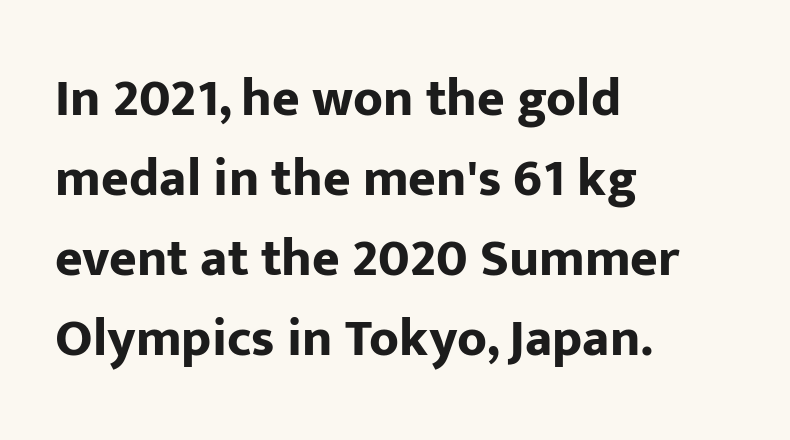
{"serif": "no", "italic": "no", "bold": "yes", "weight": "bold", "width": "normal", "stroke_contrast": "low", "x_height": "medium", "monospaced": "no", "underline": "no", "align": "left", "line_spacing": "normal", "line_spacing_ratio": 1.51, "letter_spacing": "normal", "letter_spacing_em": 0.0, "glyph_px": 53}
